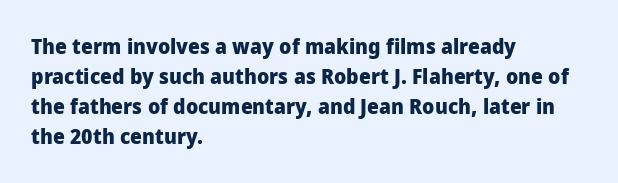
{"italic": "no", "bold": "yes", "underline": "no", "align": "left", "line_spacing": "normal", "line_spacing_ratio": 1.43, "letter_spacing": "normal", "letter_spacing_em": 0.0, "glyph_px": 21}
